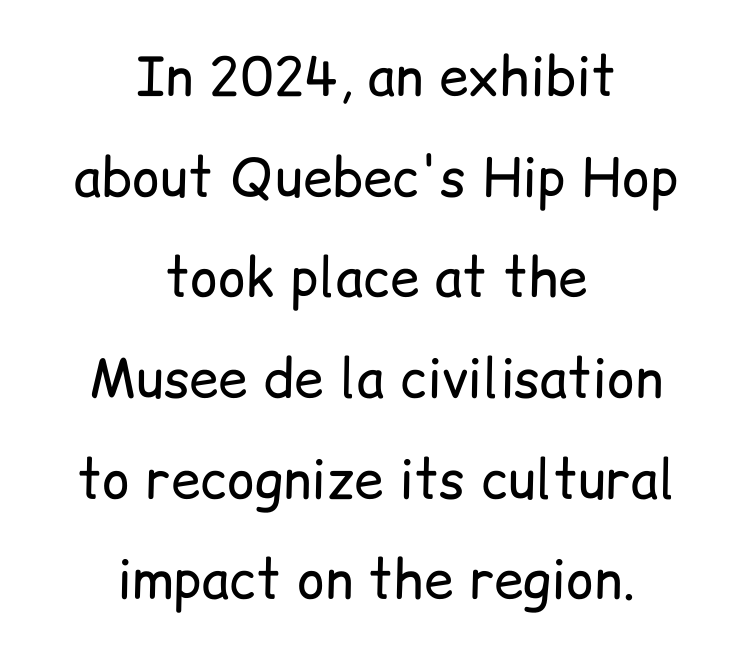
The type sits square on the baseline with zero lean. Serifs: no, the terminals of the letterforms are clean. The lines are quadded center. Unmarked baselines from the first word to the last.
